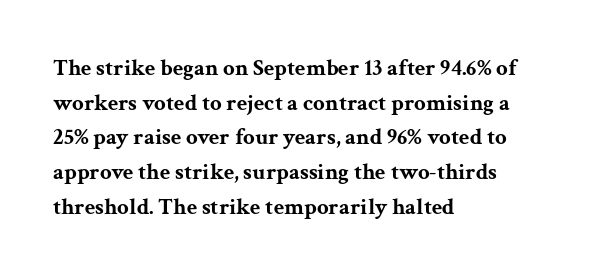
The image shows 23 px bold type, upright; set left-aligned, normal line spacing (1.51x), normal letter spacing, not underlined.
